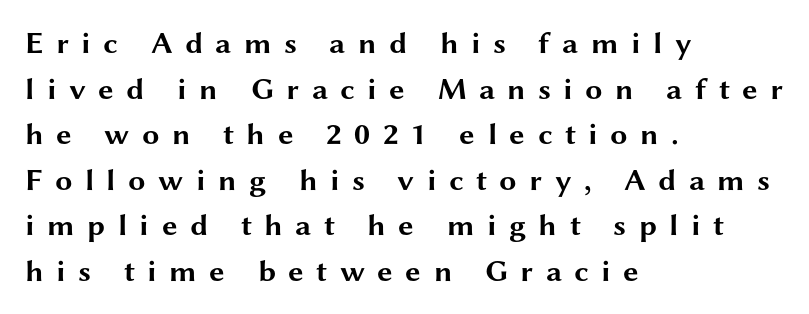
Q: Is the text bold? A: Yes.
Q: Is the text italic (slanted)? A: No, it is upright.
Q: Is the typeface a serif or a sans-serif typeface? A: Sans-serif.
Q: Is the text underlined? A: No.
Q: How is the paragraph aligned? A: Left-aligned.
Q: Is the spacing between letters normal or unusually wide? A: Unusually wide.
Q: Is the spacing between lines tight, normal or loose? A: Normal.
Q: Width (condensed, normal, or wide)? A: Wide.
Q: Stroke contrast? A: Medium.
Q: x-height? A: Medium.
Q: Monospaced? A: No.
